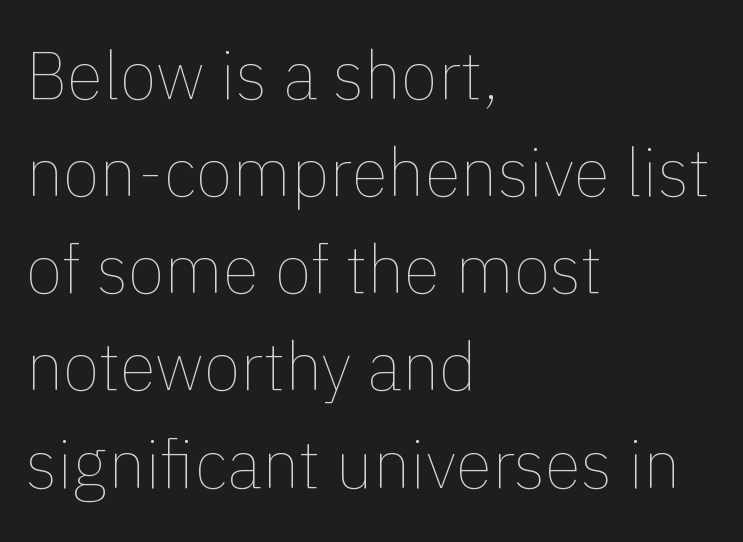
Q: Is the text bold? A: No.
Q: Is the text italic (slanted)? A: No, it is upright.
Q: Is the text underlined? A: No.
Q: How is the paragraph aligned? A: Left-aligned.
Q: Is the spacing between letters normal or unusually wide? A: Normal.
Q: Is the spacing between lines tight, normal or loose? A: Normal.
Q: Width (condensed, normal, or wide)? A: Normal.
Q: Stroke contrast? A: Low.
Q: x-height? A: Medium.
Q: Monospaced? A: No.
